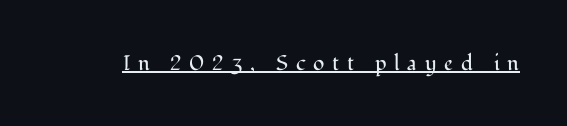
Weight: not bold — regular or lighter. The passage shown has open, widely tracked lettering throughout. A continuous stroke trails under the words, as in a hyperlink. Does the lettering tilt? It doesn't — this is upright.
